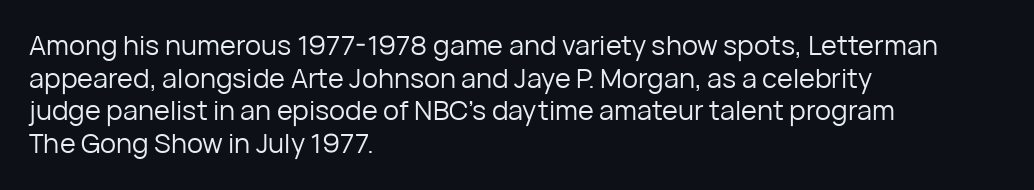
{"italic": "no", "bold": "no", "underline": "no", "align": "left", "line_spacing_ratio": 1.21, "letter_spacing": "normal", "letter_spacing_em": 0.0, "glyph_px": 27}
